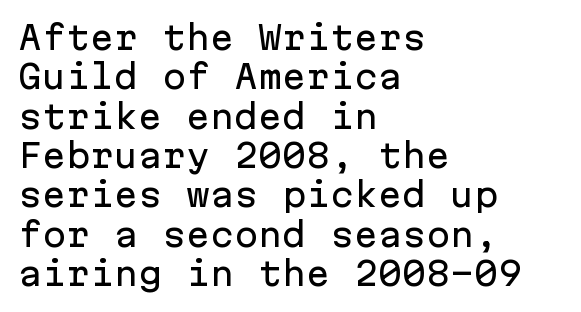
Every row of glyphs begins at an identical x-position on the left. You could count columns in this text — the font is strictly monospaced. No feet cap the strokes, marking this as sans-serif type. The letters stand straight up with perfectly vertical stems.
